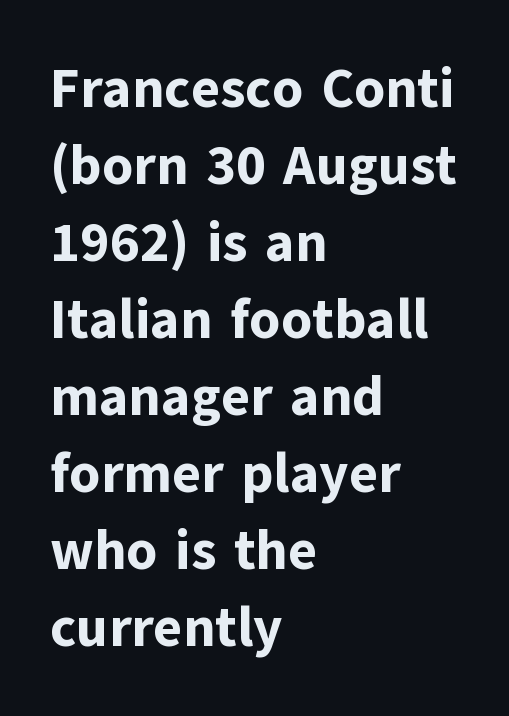
Q: Is the text bold? A: Yes.
Q: Is the text italic (slanted)? A: No, it is upright.
Q: Is the typeface a serif or a sans-serif typeface? A: Sans-serif.
Q: Is the text underlined? A: No.
Q: How is the paragraph aligned? A: Left-aligned.
Q: Is the spacing between letters normal or unusually wide? A: Normal.
Q: Is the spacing between lines tight, normal or loose? A: Normal.
Q: Width (condensed, normal, or wide)? A: Normal.
Q: Stroke contrast? A: Low.
Q: x-height? A: Medium.
Q: Monospaced? A: No.
